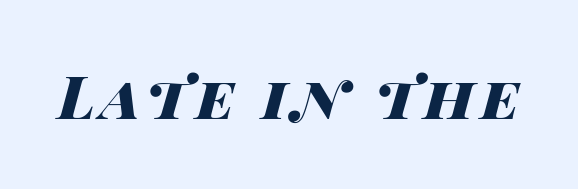
Proportional: the letters do not fall into vertical columns. Is the type slanted? Yes — the strokes lean at a clear angle. I'd describe the lettering as bold — thick and assertive. Anything drawn beneath the words? Only blank space.
